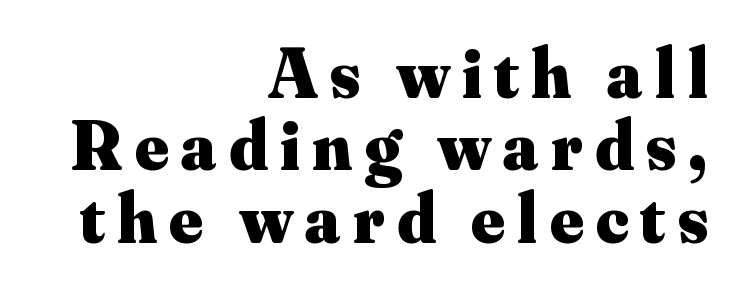
{"serif": "yes", "italic": "no", "bold": "yes", "weight": "heavy", "width": "normal", "stroke_contrast": "medium", "x_height": "small", "monospaced": "no", "underline": "no", "align": "right", "line_spacing": "tight", "line_spacing_ratio": 1.02, "glyph_px": 71}
